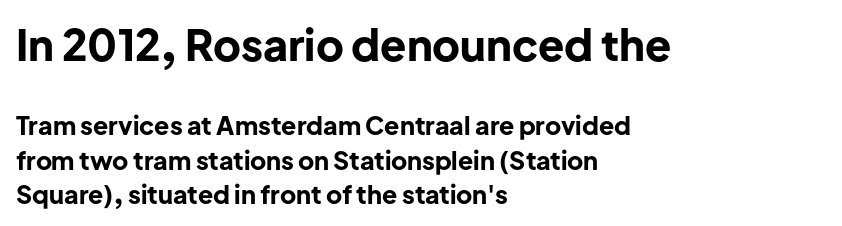
There is no visible air inserted between adjacent glyphs. Think of a printed novel: that variable character pitch is what you see here. Each letter's strokes conclude bluntly, with no projecting serifs. Posture: vertical. Notice how descenders clear the ascenders below comfortably — that's standard leading. Just letters on the line, the space beneath them empty.
